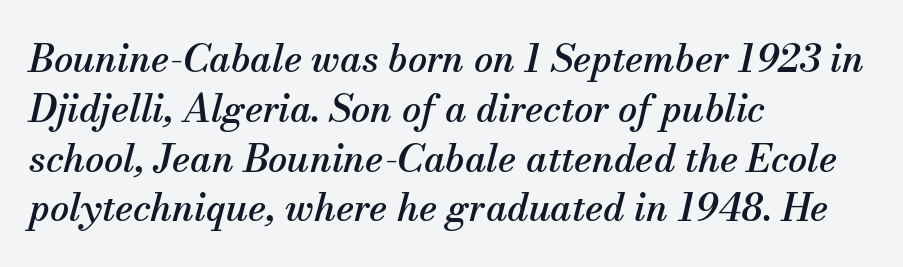
Are there feet on the stems? There are — it's a serif. Spacing between characters is what you'd get straight out of the box. These lines stack with their left ends in a neat column. Think of a printed novel: that variable character pitch is what you see here.
